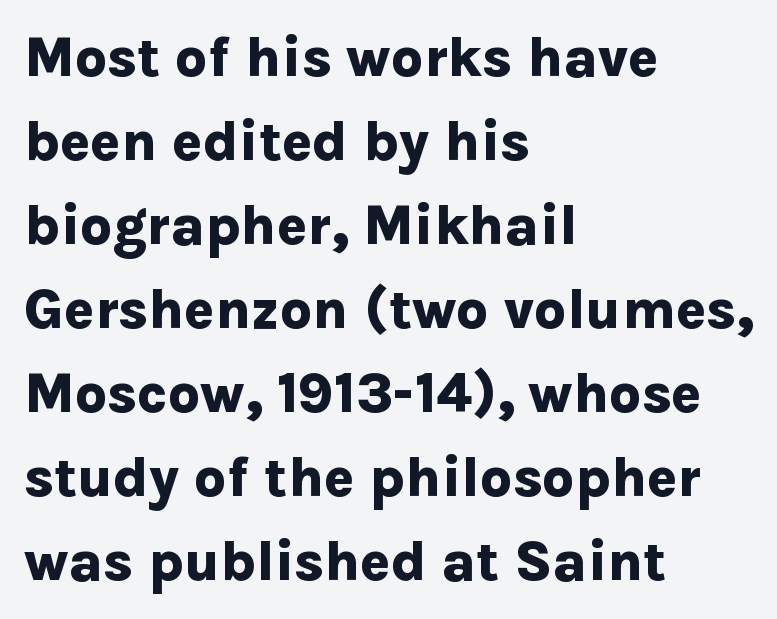
The image shows 56 px bold sans-serif type, upright; set left-aligned, normal line spacing (1.5x), normal letter spacing, not underlined; low stroke contrast and a medium x-height.
